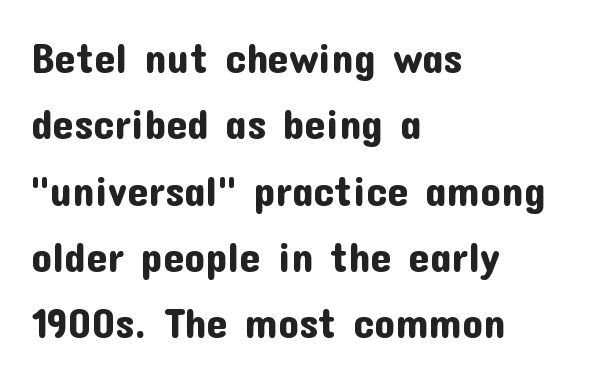
What's the leading like? Ordinary, nothing unusual. Rule under the text: the space is simply empty. The font's upright variant was chosen for this text. Look at the tracking — it's just the regular setting, nothing added. Character widths vary here, with narrow letters taking less room than wide ones. In terms of letterform style, serifs are entirely absent.
